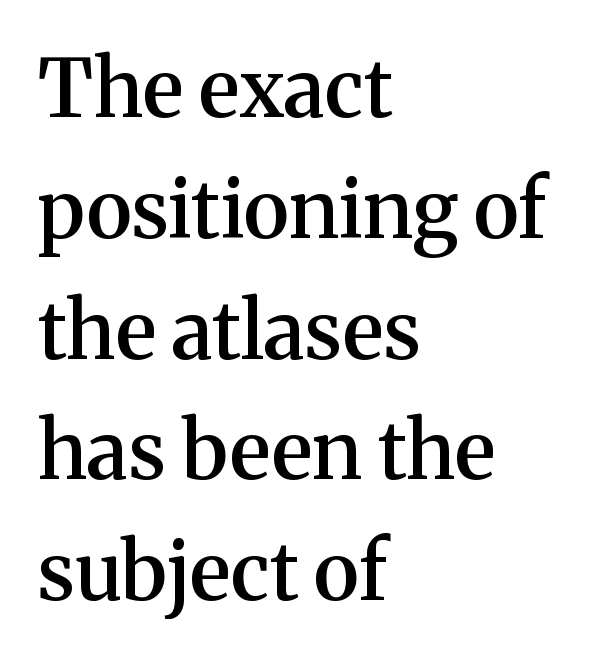
The image shows 80 px semibold serif type, upright; set left-aligned, normal line spacing (1.51x), normal letter spacing, not underlined; medium stroke contrast and a medium x-height.
